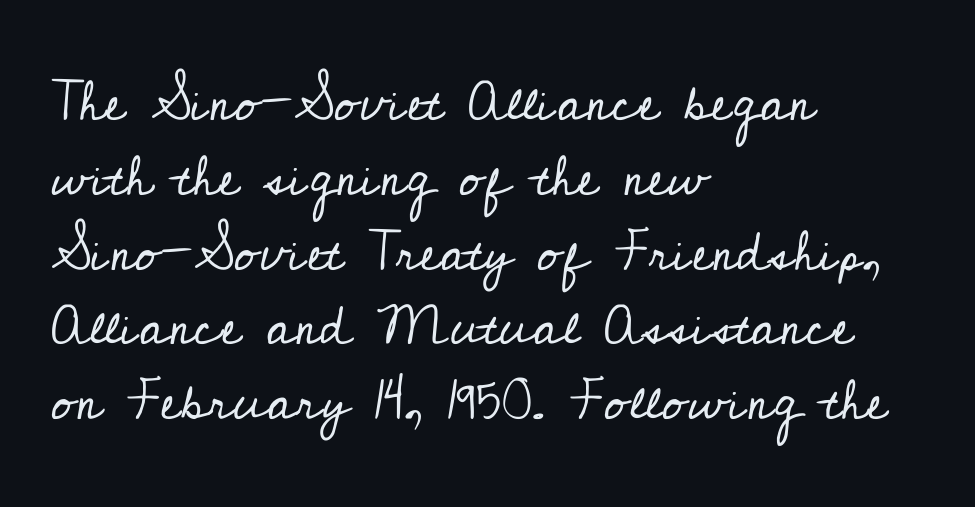
{"serif": "yes", "bold": "no", "weight": "regular", "width": "normal", "stroke_contrast": "low", "x_height": "small", "monospaced": "no", "underline": "no", "align": "left", "line_spacing": "normal", "line_spacing_ratio": 1.36, "letter_spacing": "normal", "letter_spacing_em": 0.0, "glyph_px": 55}
